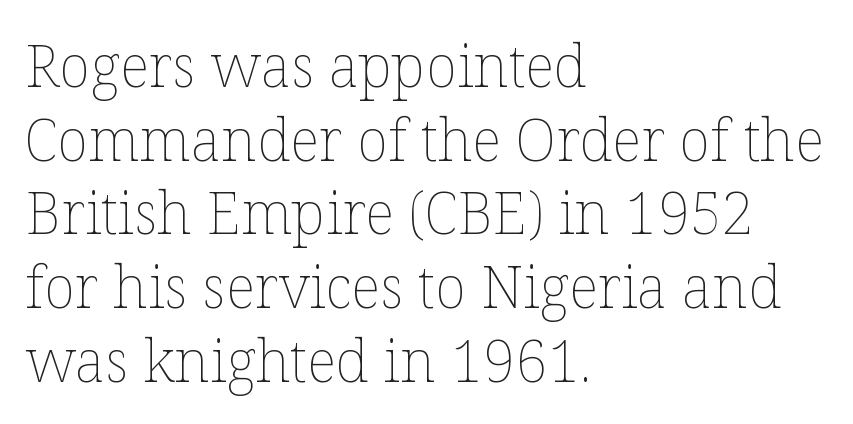
{"italic": "no", "bold": "no", "weight": "thin", "width": "normal", "stroke_contrast": "low", "x_height": "medium", "monospaced": "no", "underline": "no", "align": "left", "line_spacing": "normal", "line_spacing_ratio": 1.27, "letter_spacing": "normal", "letter_spacing_em": 0.0, "glyph_px": 58}
